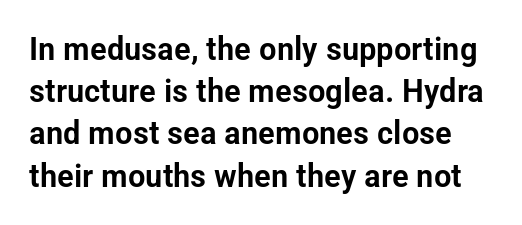
Caption: standard tracking, unaltered. It's the straight-up-and-down kind of type. The space directly below the letters is spotless. The block of text has a typical density, with ordinary space between rows.
